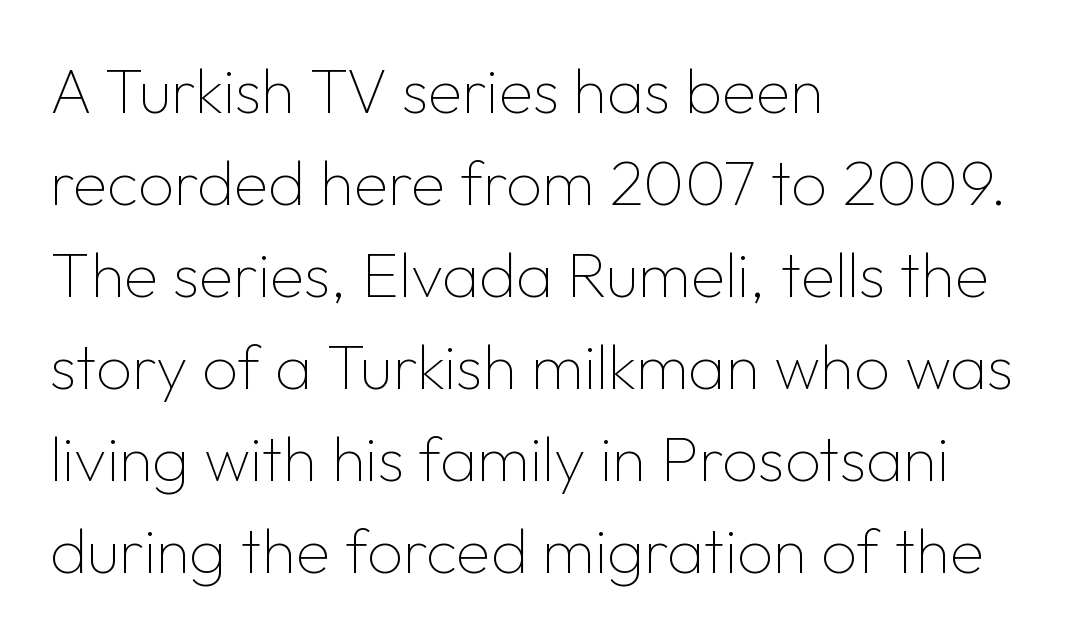
{"serif": "no", "italic": "no", "bold": "no", "weight": "thin", "width": "normal", "stroke_contrast": "low", "x_height": "medium", "monospaced": "no", "underline": "no", "align": "left", "line_spacing": "normal", "line_spacing_ratio": 1.46, "letter_spacing": "normal", "letter_spacing_em": 0.0, "glyph_px": 63}
